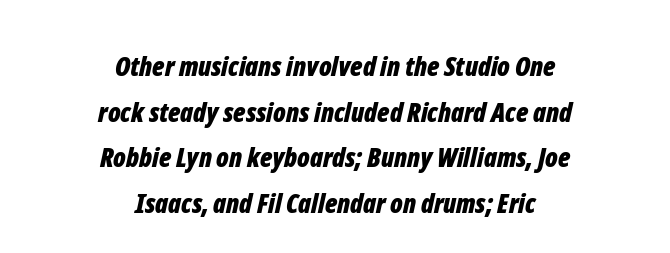
Q: Is the text bold? A: Yes.
Q: Is the text italic (slanted)? A: Yes, it leans right by about 12 degrees.
Q: Is the text underlined? A: No.
Q: How is the paragraph aligned? A: Centered.
Q: Is the spacing between letters normal or unusually wide? A: Normal.
Q: Is the spacing between lines tight, normal or loose? A: Normal.
